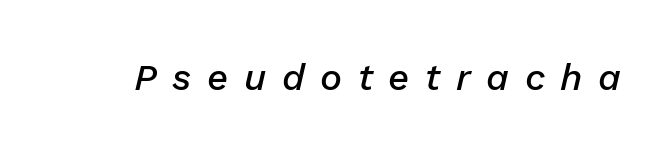
Beneath every word, the page is bare. The letters advance in unequal steps, a hallmark of proportional type. The face used here is a semibold: visibly heavier than regular, lighter than bold. This sample uses an oblique cut, with every glyph tilted off the vertical. This rendering widens character spacing well past its baseline value.
